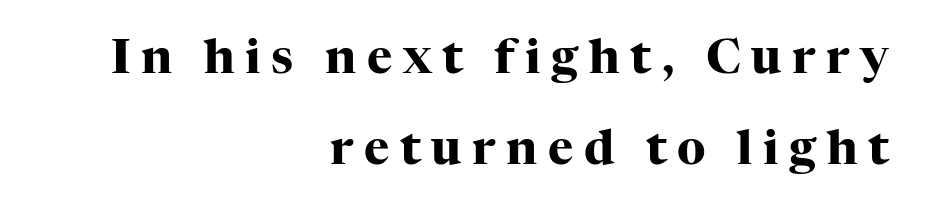
Q: Is the text bold? A: Yes.
Q: Is the text italic (slanted)? A: No, it is upright.
Q: Is the typeface a serif or a sans-serif typeface? A: Serif.
Q: Is the text underlined? A: No.
Q: How is the paragraph aligned? A: Right-aligned.
Q: Is the spacing between letters normal or unusually wide? A: Unusually wide.
Q: Width (condensed, normal, or wide)? A: Normal.
Q: Stroke contrast? A: High.
Q: x-height? A: Medium.
Q: Monospaced? A: No.
